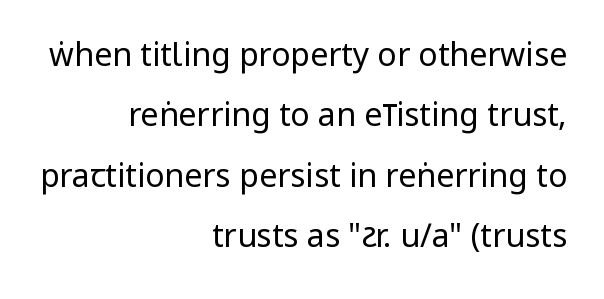
Caption: standard tracking, unaltered. In CSS terms this would be text-align: right. Bare-footed words on every line. This rendering employs a face without finishing strokes, i.e., a sans-serif. Letters have the restrained weight of plain body copy at most.
